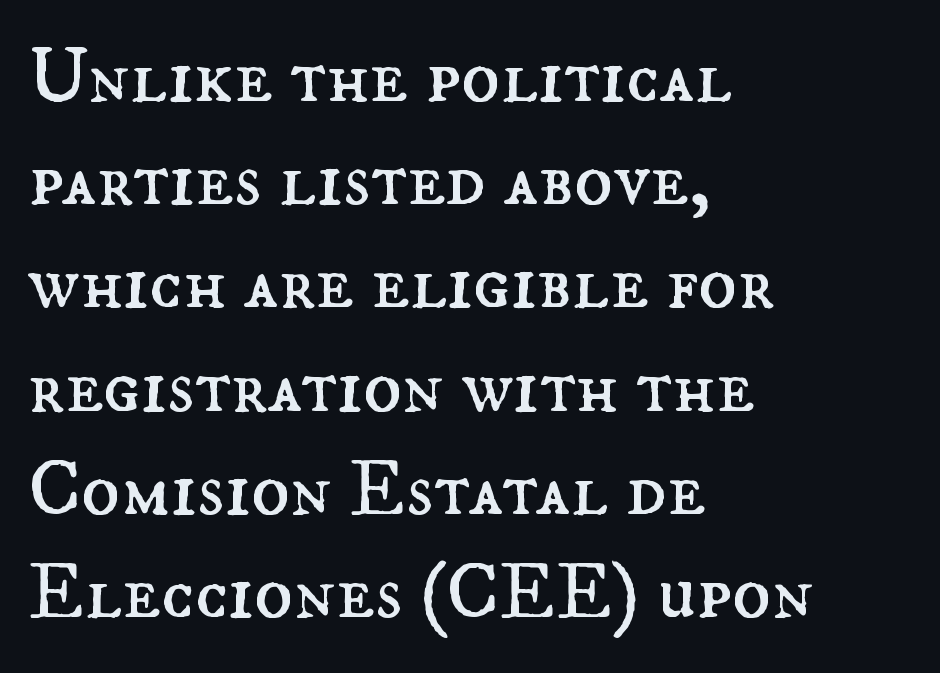
Do the characters align in a grid? No, the font is proportional. A student would call this left alignment; a typographer would say flush left, rag right. Posture: upright roman. Bold? No — there's no thickening of the strokes. Normally led — the rows are evenly, conventionally spaced. The face used here is rendered with its standard letterfit.
